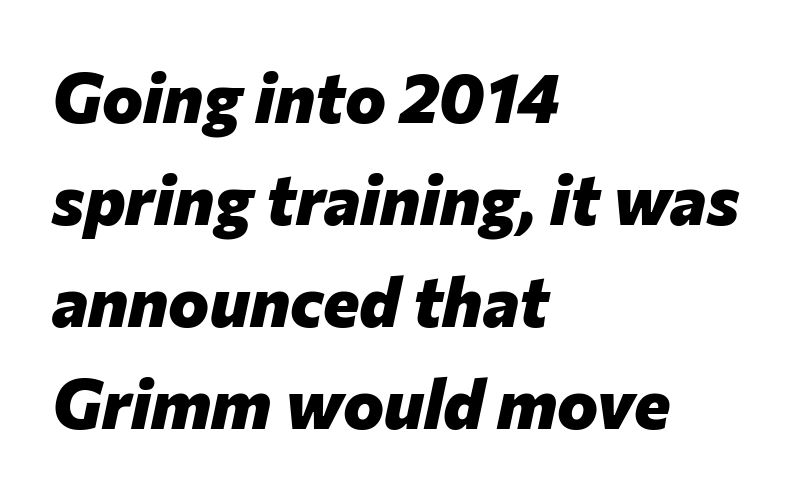
The image shows 69 px heavy type, italic (leaning right); set left-aligned, normal line spacing (1.48x), normal letter spacing, not underlined; low stroke contrast and a medium x-height.
